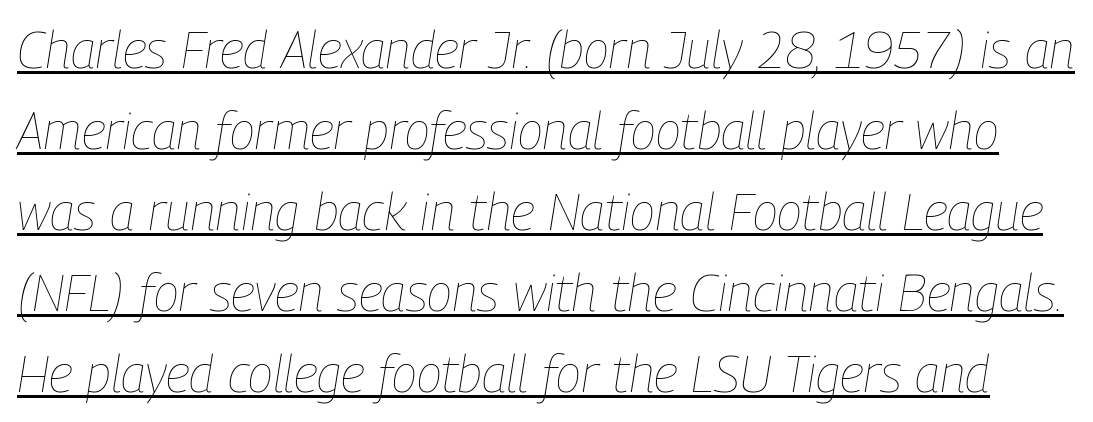
{"italic": "yes", "lean": "right", "slant_degrees": 9, "bold": "no", "weight": "thin", "width": "condensed", "stroke_contrast": "low", "x_height": "medium", "monospaced": "no", "underline": "yes", "line_spacing": "normal", "line_spacing_ratio": 1.56, "letter_spacing": "normal", "letter_spacing_em": 0.0, "glyph_px": 52}
